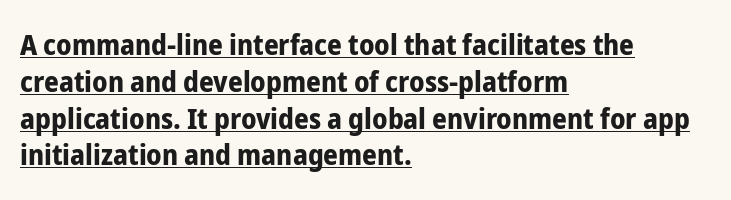
The image shows 29 px bold, condensed sans-serif type, upright; set left-aligned, normal line spacing (1.27x), normal letter spacing, underlined; low stroke contrast and a medium x-height.
